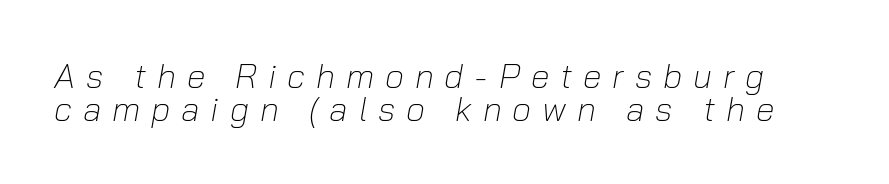
The image shows 34 px light type, italic (leaning right); set tight line spacing (0.97x), unusually wide letter spacing (+0.32 em), not underlined; low stroke contrast and a medium x-height.
